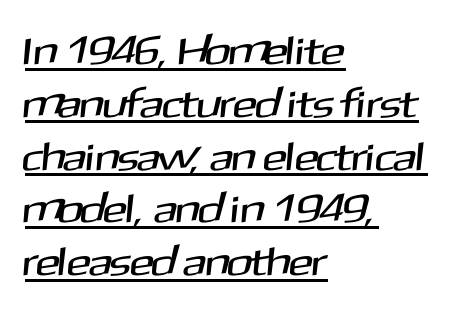
The image shows 40 px sans-serif type; set left-aligned, normal line spacing (1.32x), normal letter spacing, underlined; medium stroke contrast and a medium x-height.
